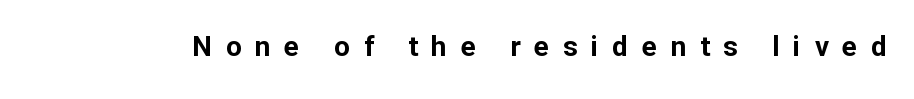
These lines are composed in type without serifs. Is the letter spacing exaggerated? Yes — the characters are pushed far apart. Glance below the letters and you will spot only blank space. As a designer I'd log this as weight 700, bold.
